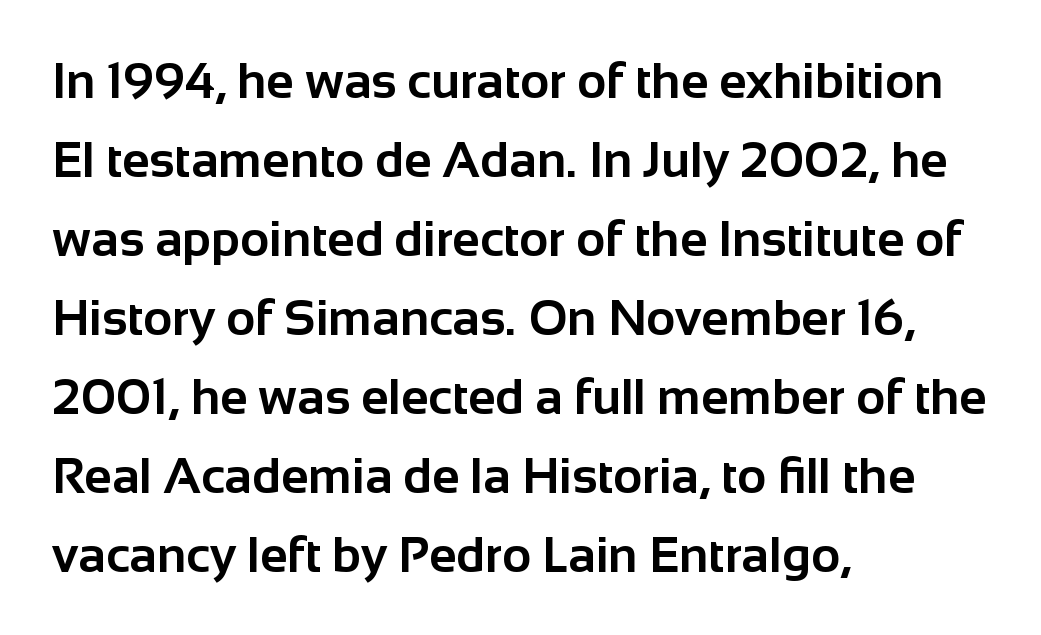
Q: Is the text bold? A: Yes.
Q: Is the text italic (slanted)? A: No, it is upright.
Q: Is the typeface a serif or a sans-serif typeface? A: Sans-serif.
Q: Is the text underlined? A: No.
Q: How is the paragraph aligned? A: Left-aligned.
Q: Is the spacing between letters normal or unusually wide? A: Normal.
Q: Is the spacing between lines tight, normal or loose? A: Normal.
Q: Width (condensed, normal, or wide)? A: Normal.
Q: Stroke contrast? A: Low.
Q: x-height? A: Medium.
Q: Monospaced? A: No.
